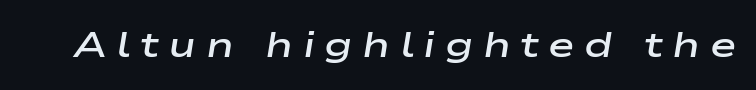
Q: Is the text bold? A: Semi-bold.
Q: Is the text italic (slanted)? A: Yes, it leans right by about 9 degrees.
Q: Is the text underlined? A: No.
Q: Is the spacing between letters normal or unusually wide? A: Unusually wide.
Q: Width (condensed, normal, or wide)? A: Wide.
Q: Stroke contrast? A: Low.
Q: x-height? A: Medium.
Q: Monospaced? A: No.
